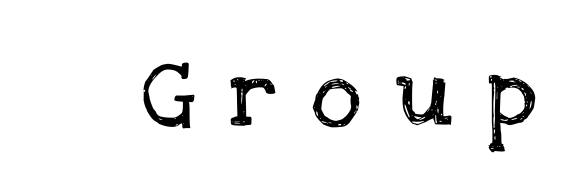
Has an underline been added? It has not. Think of a printed novel: that variable character pitch is what you see here. Are there feet on the stems? There are — it's a serif. Unlike italic type, these characters show no tilt at all.
